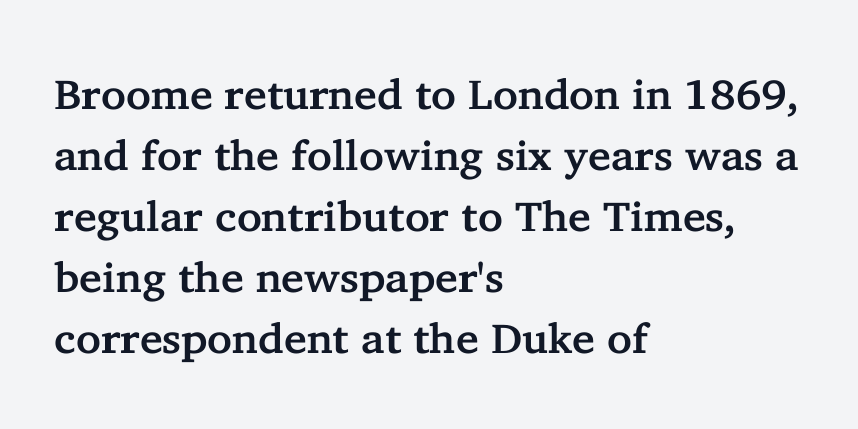
The area under the type is left untouched. The lettering holds an erect, upright posture throughout. What stands out about the letter spacing? Nothing — it is the standard amount. Which margin do the lines hug? The left one — the right edge is uneven. The passage shown is typed in a proportional face where columns would drift. To sum up the face: it has serifs.
